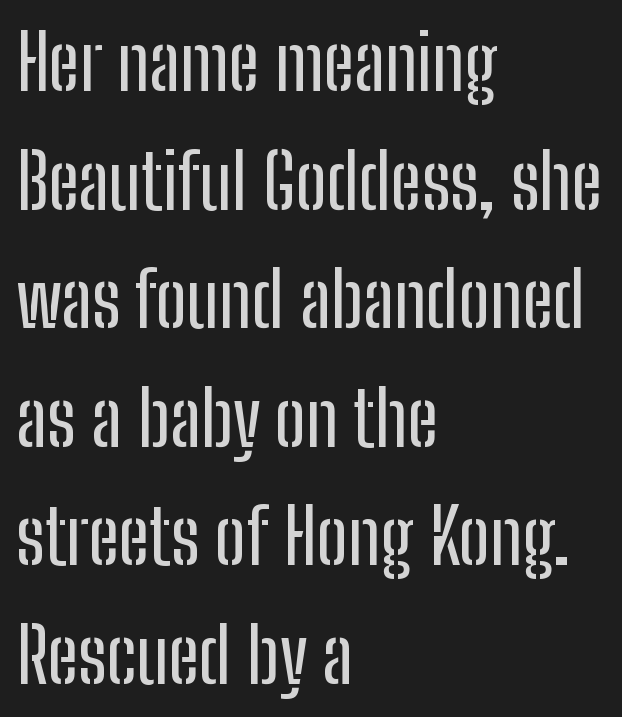
The image shows 76 px condensed sans-serif type, upright; set left-aligned, normal line spacing (1.56x), normal letter spacing, not underlined; low stroke contrast and a medium x-height.
